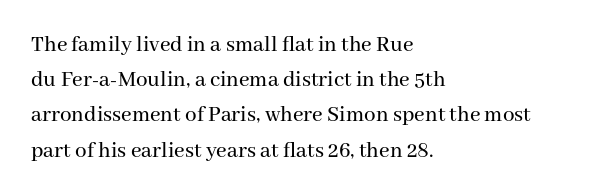
The image shows 23 px text type, upright; set left-aligned, normal line spacing (1.53x), normal letter spacing, not underlined.
